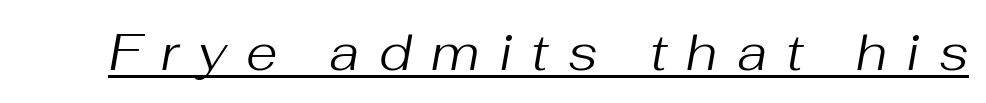
{"italic": "yes", "lean": "right", "slant_degrees": 10, "bold": "no", "weight": "regular", "width": "normal", "stroke_contrast": "medium", "x_height": "medium", "monospaced": "no", "underline": "yes", "letter_spacing": "wide", "letter_spacing_em": 0.38, "glyph_px": 51}
